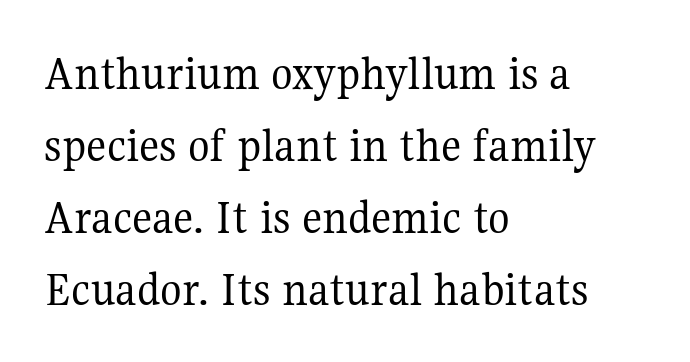
The image shows 50 px regular-weight serif type, upright; set left-aligned, normal line spacing (1.44x), normal letter spacing, not underlined; medium stroke contrast and a medium x-height.
